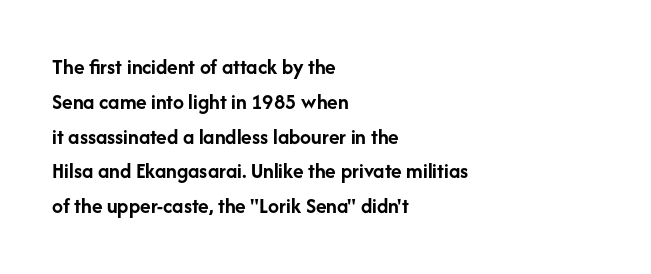
One-word summary of the alignment: left. Characters remain perfectly vertical along every line. Words float on clear page, feet unadorned. Look at the tracking — it's just the regular setting, nothing added.
